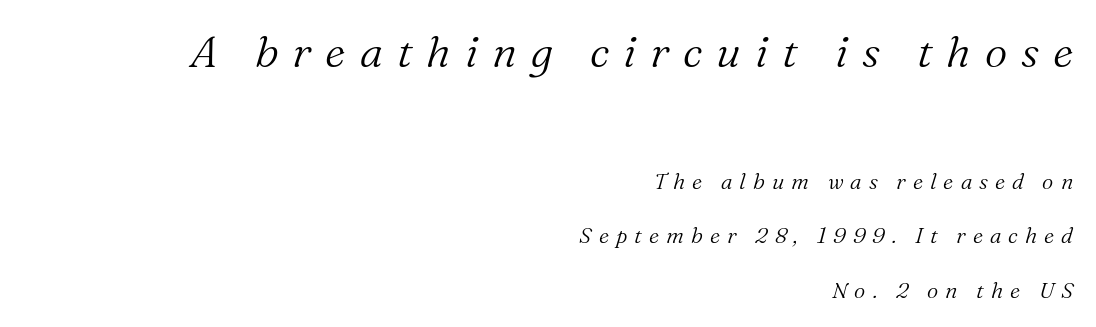
{"serif": "yes", "italic": "yes", "lean": "right", "slant_degrees": 16, "bold": "no", "weight": "light", "width": "normal", "stroke_contrast": "medium", "x_height": "medium", "monospaced": "no", "underline": "no", "align": "right", "line_spacing": "loose", "line_spacing_ratio": 2.47, "letter_spacing": "wide", "letter_spacing_em": 0.32, "larger_block": "first", "size_ratio": 2.0, "glyph_px": 44}
